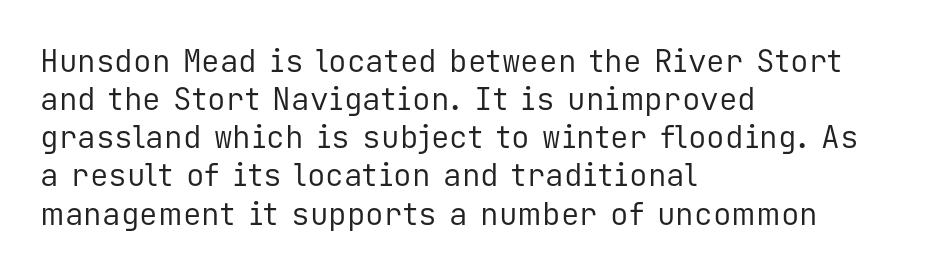
The image shows 31 px regular-weight sans-serif type, upright, monospaced; set left-aligned, line spacing 1.23x, normal letter spacing, not underlined; low stroke contrast and a medium x-height.
